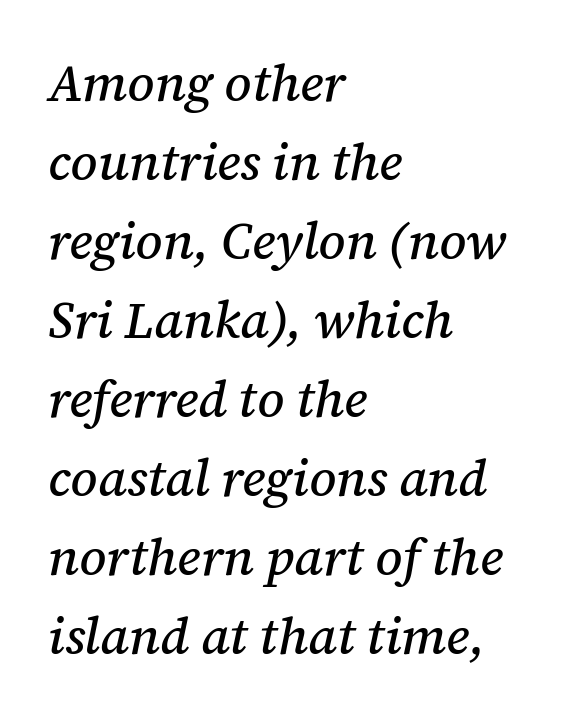
The image shows 51 px serif type, italic (leaning right); set left-aligned, normal line spacing (1.55x), normal letter spacing, not underlined; medium stroke contrast and a medium x-height.
